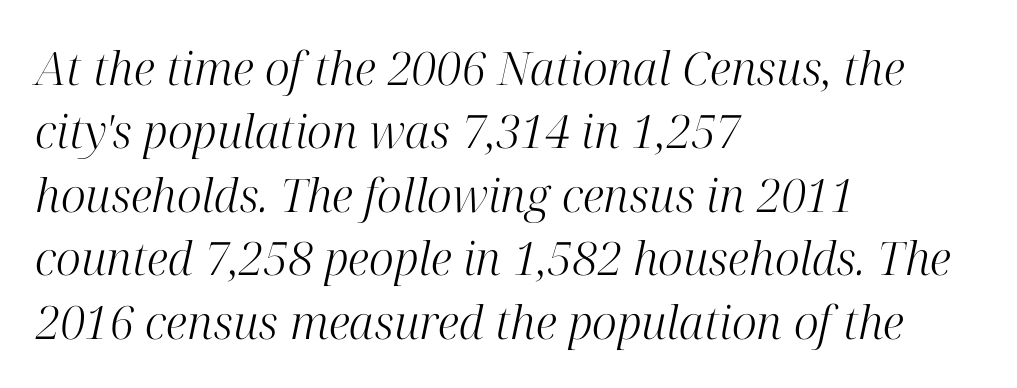
Q: Is the text bold? A: No.
Q: Is the text italic (slanted)? A: Yes, it leans right by about 12 degrees.
Q: Is the typeface a serif or a sans-serif typeface? A: Serif.
Q: Is the text underlined? A: No.
Q: How is the paragraph aligned? A: Left-aligned.
Q: Is the spacing between letters normal or unusually wide? A: Normal.
Q: Is the spacing between lines tight, normal or loose? A: Normal.
Q: Width (condensed, normal, or wide)? A: Normal.
Q: Stroke contrast? A: High.
Q: x-height? A: Medium.
Q: Monospaced? A: No.
